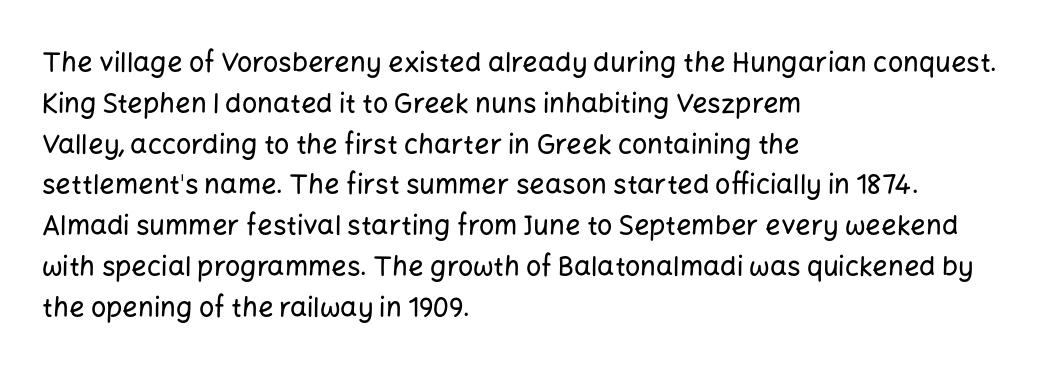
Q: Is the text italic (slanted)? A: No, it is upright.
Q: Is the text underlined? A: No.
Q: How is the paragraph aligned? A: Left-aligned.
Q: Is the spacing between letters normal or unusually wide? A: Normal.
Q: Is the spacing between lines tight, normal or loose? A: Normal.
